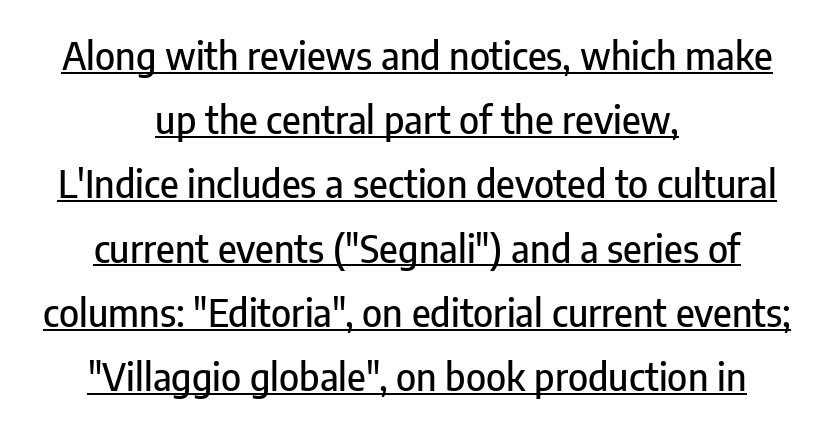
The image shows 38 px condensed sans-serif type, upright; set centered, normal line spacing (1.69x), normal letter spacing, underlined; low stroke contrast and a medium x-height.
